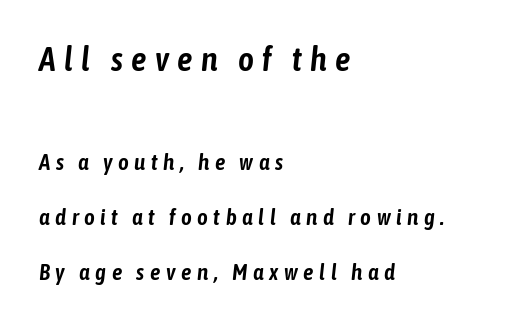
The image shows 34 px condensed type, italic (leaning right); set left-aligned, loose line spacing (2.4x), unusually wide letter spacing (+0.24 em), not underlined; the first (top) block is 1.48x larger; low stroke contrast and a medium x-height.
